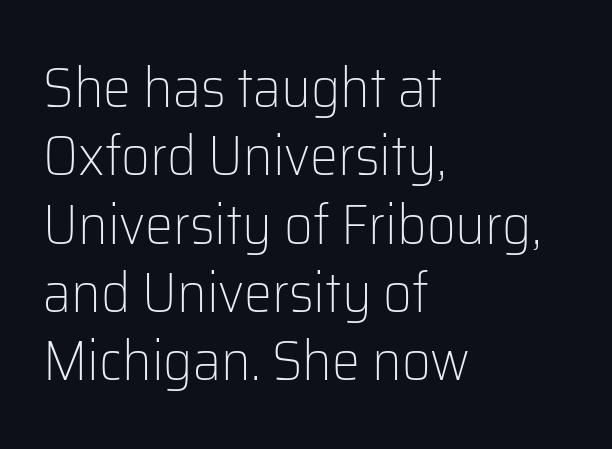
{"serif": "no", "italic": "no", "bold": "no", "weight": "light", "width": "normal", "stroke_contrast": "low", "x_height": "medium", "monospaced": "no", "underline": "no", "align": "left", "line_spacing_ratio": 1.22, "letter_spacing": "normal", "letter_spacing_em": 0.0, "glyph_px": 56}
